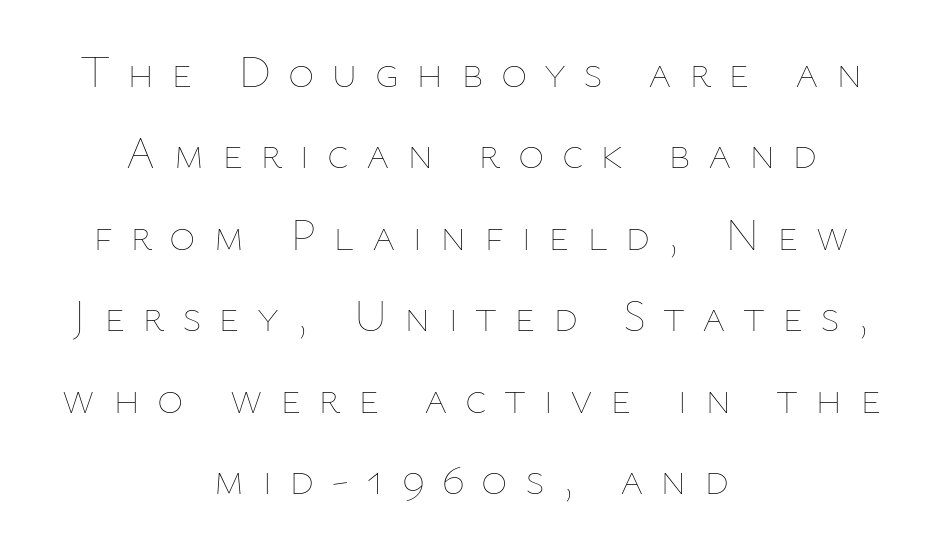
Q: Is the text bold? A: No.
Q: Is the text italic (slanted)? A: No, it is upright.
Q: Is the text underlined? A: No.
Q: How is the paragraph aligned? A: Centered.
Q: Is the spacing between letters normal or unusually wide? A: Unusually wide.
Q: Width (condensed, normal, or wide)? A: Normal.
Q: Stroke contrast? A: Low.
Q: x-height? A: Medium.
Q: Monospaced? A: No.
